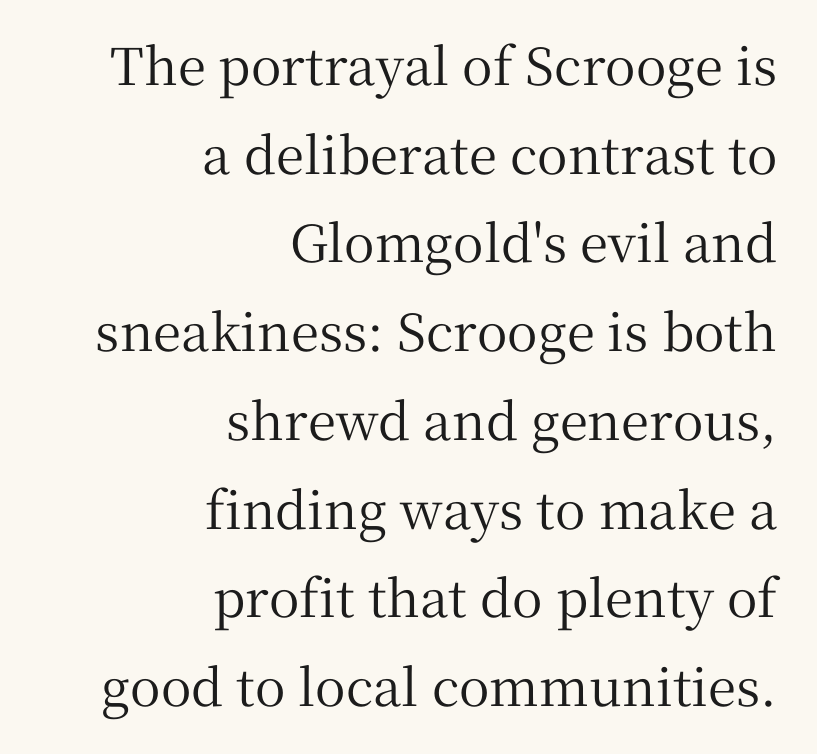
Q: Is the text italic (slanted)? A: No, it is upright.
Q: Is the typeface a serif or a sans-serif typeface? A: Serif.
Q: Is the text underlined? A: No.
Q: How is the paragraph aligned? A: Right-aligned.
Q: Is the spacing between letters normal or unusually wide? A: Normal.
Q: Width (condensed, normal, or wide)? A: Normal.
Q: Stroke contrast? A: Medium.
Q: x-height? A: Medium.
Q: Monospaced? A: No.
